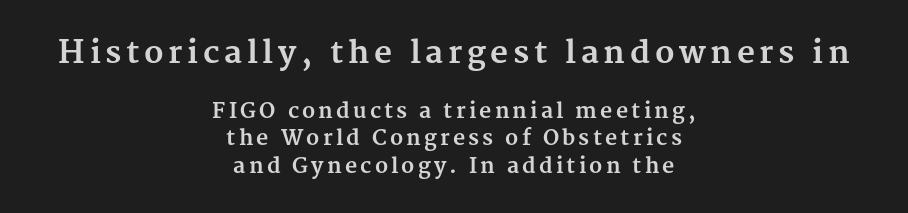
The image shows 31 px bold serif type, upright; set centered, normal line spacing (1.3x), not underlined; the first (top) block is 1.48x larger; medium stroke contrast and a medium x-height.
